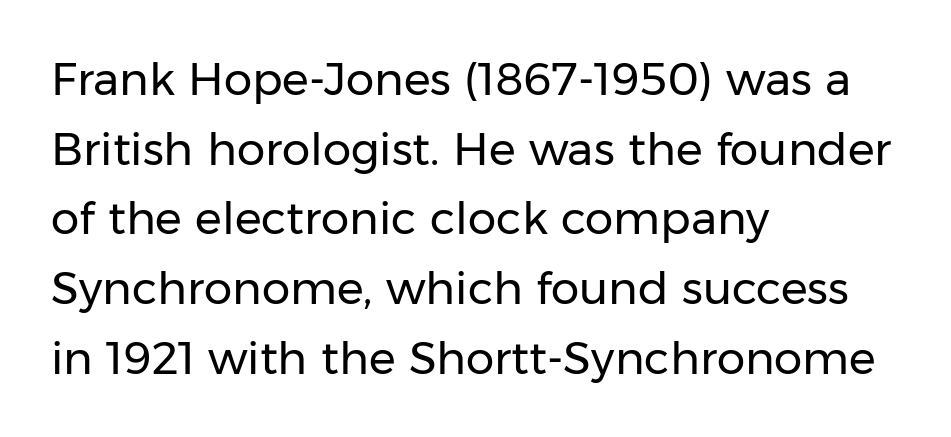
{"serif": "no", "italic": "no", "bold": "no", "weight": "regular", "width": "normal", "stroke_contrast": "low", "x_height": "medium", "monospaced": "no", "underline": "no", "align": "left", "line_spacing": "normal", "line_spacing_ratio": 1.55, "letter_spacing": "normal", "letter_spacing_em": 0.0, "glyph_px": 45}
